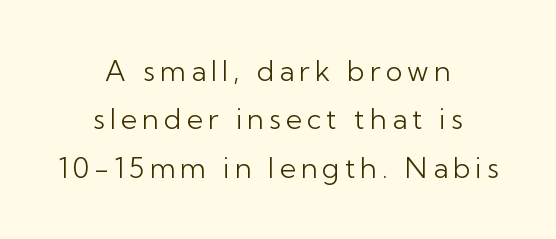
No letter is thick-stroked: the sample isn't bold. The passage shown is typed in a proportional face where columns would drift. You can tell it's not italic because the verticals are truly vertical. A centered setting, common on invitations and titles, is used for this passage. No feet cap the strokes, marking this as sans-serif type.
